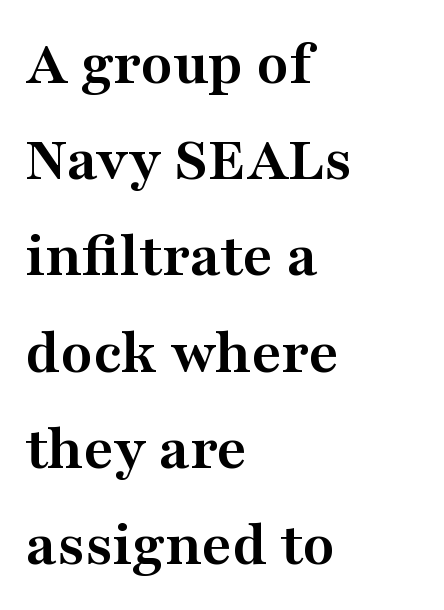
Q: Is the text bold? A: Yes.
Q: Is the text italic (slanted)? A: No, it is upright.
Q: Is the typeface a serif or a sans-serif typeface? A: Serif.
Q: Is the text underlined? A: No.
Q: How is the paragraph aligned? A: Left-aligned.
Q: Is the spacing between letters normal or unusually wide? A: Normal.
Q: Is the spacing between lines tight, normal or loose? A: Normal.
Q: Width (condensed, normal, or wide)? A: Wide.
Q: Stroke contrast? A: Medium.
Q: x-height? A: Medium.
Q: Monospaced? A: No.
